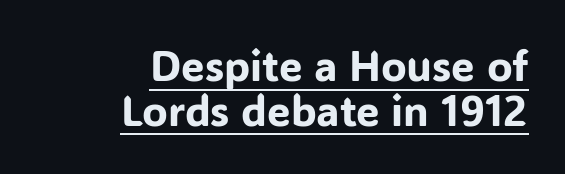
{"serif": "no", "italic": "no", "width": "normal", "stroke_contrast": "low", "x_height": "medium", "monospaced": "no", "underline": "yes", "align": "right", "line_spacing": "tight", "line_spacing_ratio": 1.07, "letter_spacing": "normal", "letter_spacing_em": 0.0, "glyph_px": 42}
